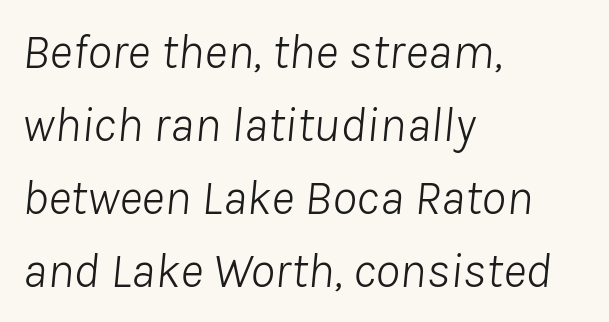
Q: Is the text bold? A: No.
Q: Is the text italic (slanted)? A: Yes, it leans right by about 8 degrees.
Q: Is the text underlined? A: No.
Q: How is the paragraph aligned? A: Left-aligned.
Q: Is the spacing between letters normal or unusually wide? A: Normal.
Q: Is the spacing between lines tight, normal or loose? A: Normal.
Q: Width (condensed, normal, or wide)? A: Normal.
Q: Stroke contrast? A: Low.
Q: x-height? A: Medium.
Q: Monospaced? A: No.
